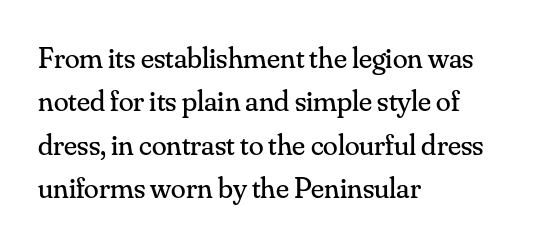
Q: Is the text bold? A: No.
Q: Is the text italic (slanted)? A: No, it is upright.
Q: Is the typeface a serif or a sans-serif typeface? A: Serif.
Q: Is the text underlined? A: No.
Q: How is the paragraph aligned? A: Left-aligned.
Q: Is the spacing between letters normal or unusually wide? A: Normal.
Q: Is the spacing between lines tight, normal or loose? A: Normal.
Q: Width (condensed, normal, or wide)? A: Normal.
Q: Stroke contrast? A: Medium.
Q: x-height? A: Small.
Q: Monospaced? A: No.
